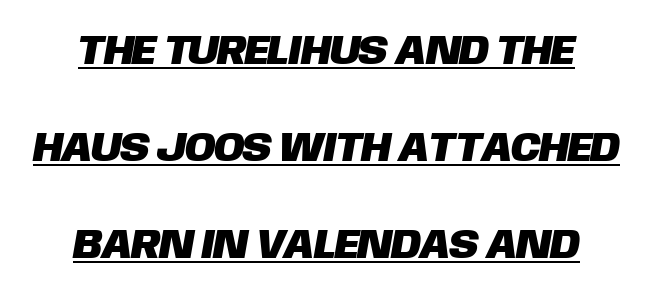
In terms of letterspacing, this is plain default setting. In terms of leading, this rendering errs on the spacious side. Like a heading marked for emphasis, these lines bear an underscore. The designer went with a sans here, leaving each stem footless. Think of a printed novel: that variable character pitch is what you see here.
